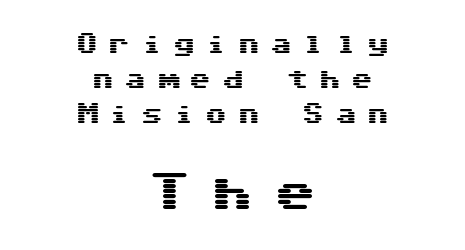
The lettering holds an erect, upright posture throughout. The later block is typeset at a bigger size than the earlier block. Each letter's strokes conclude bluntly, with no projecting serifs. Horizontally, the lines are justified to the midpoint only. Successive baselines arrive at the customary interval. Look at the tracking — it's clearly loosened, letters drifting apart.
